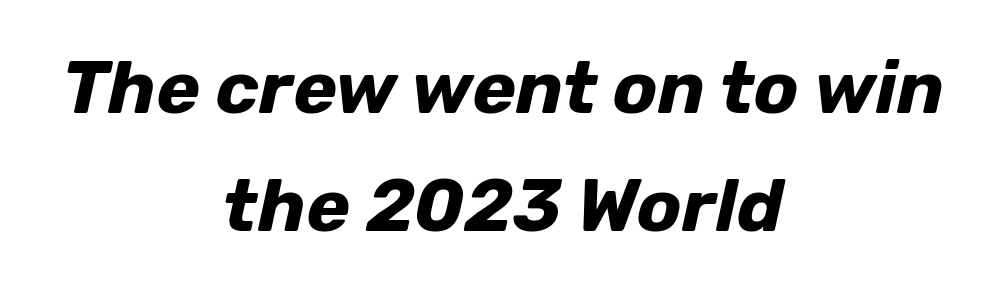
{"italic": "yes", "lean": "right", "slant_degrees": 12, "bold": "yes", "weight": "bold", "width": "normal", "stroke_contrast": "low", "x_height": "medium", "monospaced": "no", "underline": "no", "align": "center", "line_spacing": "normal", "line_spacing_ratio": 1.6, "letter_spacing": "normal", "letter_spacing_em": 0.0, "glyph_px": 74}
